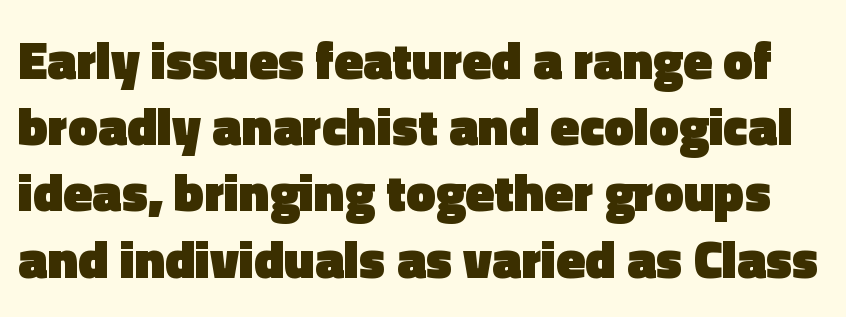
Honestly, the letter spacing is just normal — you wouldn't notice it. Its strokes are broad and dark, the hallmark of bold type. The passage shown is typed in a proportional face where columns would drift. This is sans-serif lettering, the kind often seen on screens and signage. You can tell it's not italic because the verticals are truly vertical.
